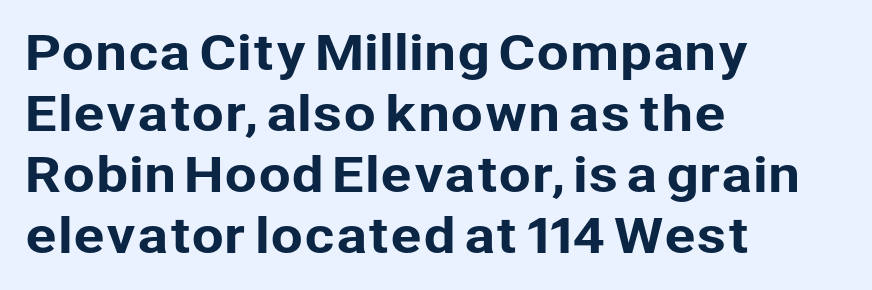
Anything drawn beneath the words? Only blank space. Successive baselines arrive at the customary interval. Alignment: flush left. Vertical strokes here are truly vertical. You could not count columns in this text — the font is proportionally spaced. This is sans-serif lettering, the kind often seen on screens and signage.
